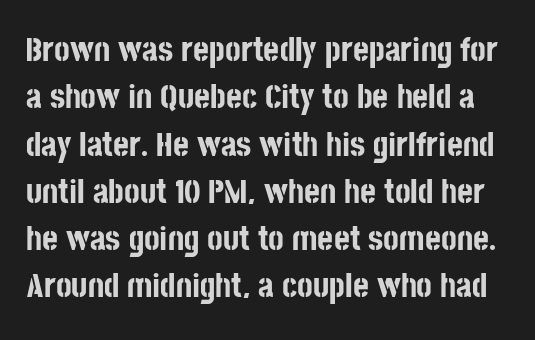
The passage shown stacks its lines at a standard gap. The type is set solid horizontally, with unmodified tracking. Think of a printed novel: that variable character pitch is what you see here. Are there feet on the stems? There aren't — it's a sans. The lettering holds an erect, upright posture throughout. The font is running at its bold setting.
